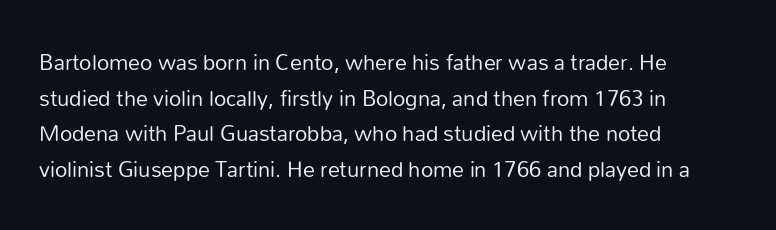
{"italic": "no", "bold": "no", "underline": "no", "align": "left", "line_spacing": "normal", "line_spacing_ratio": 1.48, "letter_spacing": "normal", "letter_spacing_em": 0.0, "glyph_px": 24}
